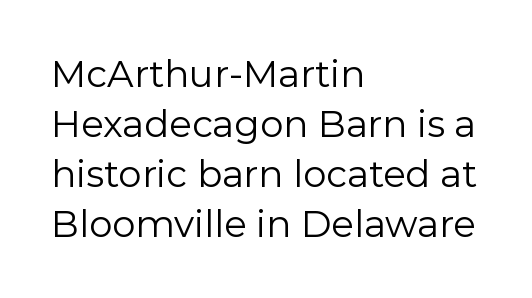
All the whitespace from short lines collects on the right. Stroke terminals: plain, sans-serif. Does the lettering tilt? It doesn't — this is upright. The letters advance in unequal steps, a hallmark of proportional type. Weight: not bold — regular or lighter.
